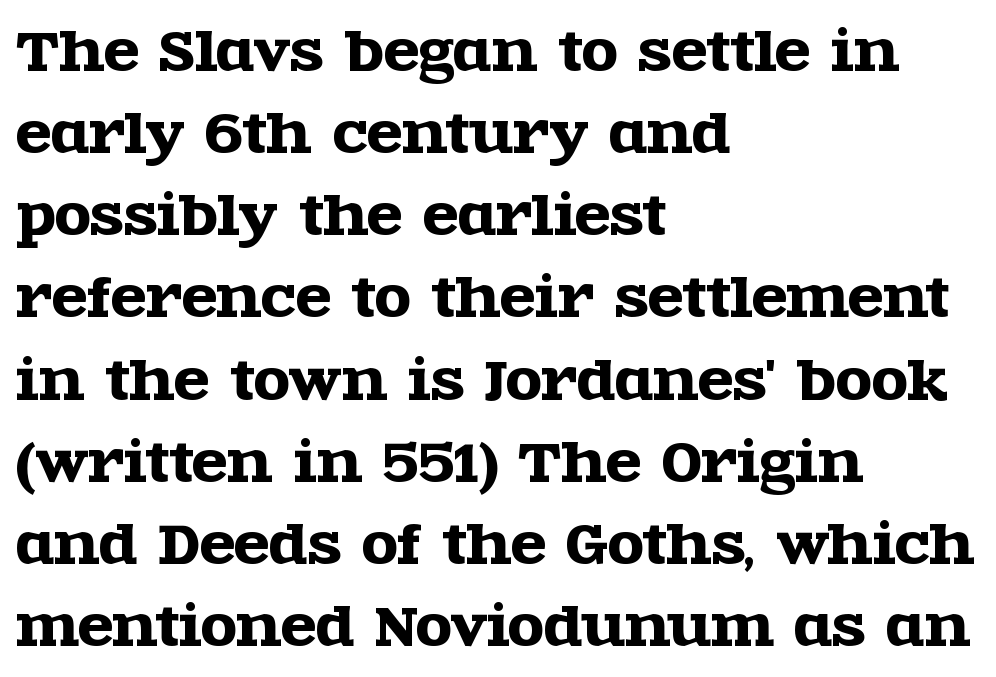
Compared with typical body copy, the letter spacing here is the same. Italic? Not at all — the glyphs are vertical. You can tell from the footed stems that serif type was used. Is this a fixed-width face? No — the glyphs have proportional, varying widths. In CSS terms this would be text-align: left.
